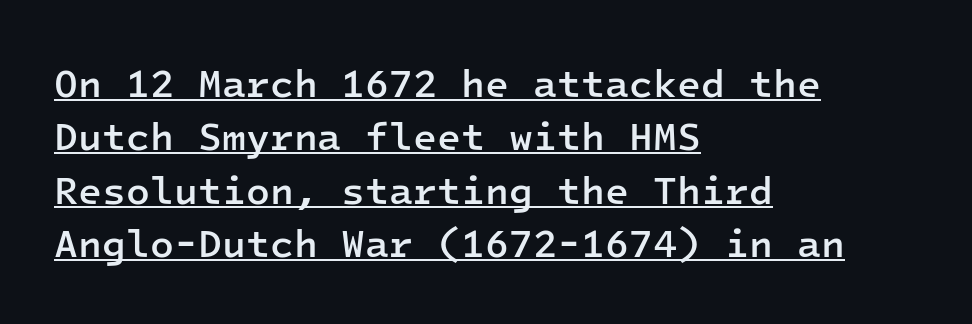
If you drew a line through each stem, it would be perfectly vertical. The setting favours the left margin, as ordinary paragraphs usually do. A sans-serif font was chosen for this passage. The line-height multiplier appears to be the usual default. This sample has the even, mechanical cadence of fixed-width lettering. Typesetter's note: demi weight, one step under bold.
